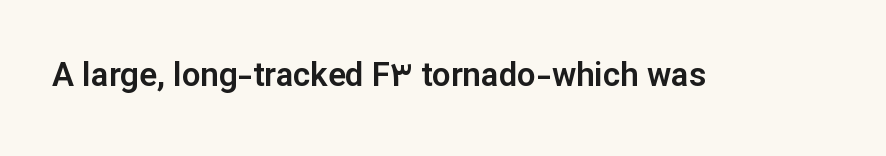
{"serif": "no", "italic": "no", "width": "normal", "stroke_contrast": "low", "x_height": "medium", "monospaced": "no", "underline": "no", "letter_spacing": "normal", "letter_spacing_em": 0.0, "glyph_px": 33}
